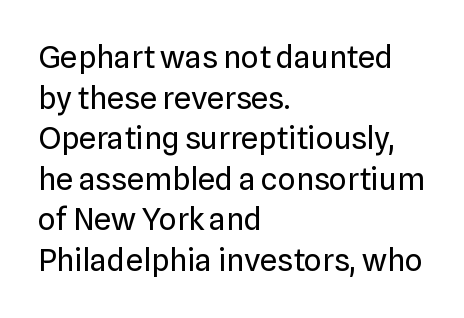
Q: Is the text bold? A: No.
Q: Is the text italic (slanted)? A: No, it is upright.
Q: Is the typeface a serif or a sans-serif typeface? A: Sans-serif.
Q: Is the text underlined? A: No.
Q: How is the paragraph aligned? A: Left-aligned.
Q: Is the spacing between letters normal or unusually wide? A: Normal.
Q: Is the spacing between lines tight, normal or loose? A: Normal.
Q: Width (condensed, normal, or wide)? A: Normal.
Q: Stroke contrast? A: Low.
Q: x-height? A: Medium.
Q: Monospaced? A: No.
